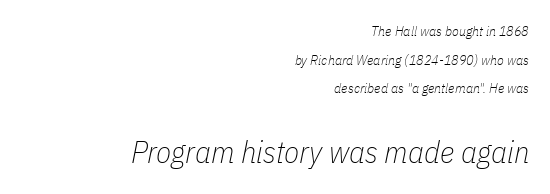
{"italic": "yes", "lean": "right", "slant_degrees": 11, "bold": "no", "weight": "thin", "width": "condensed", "stroke_contrast": "low", "x_height": "medium", "monospaced": "no", "underline": "no", "align": "right", "line_spacing": "loose", "line_spacing_ratio": 2.04, "letter_spacing": "normal", "letter_spacing_em": 0.0, "larger_block": "second", "size_ratio": 2.21, "glyph_px": 31}
